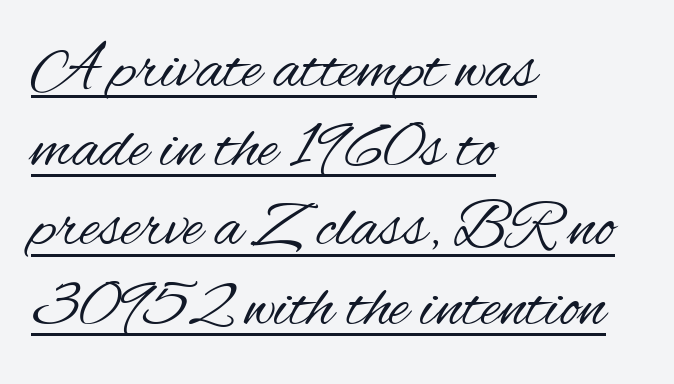
{"serif": "no", "bold": "no", "weight": "regular", "width": "condensed", "stroke_contrast": "medium", "x_height": "small", "monospaced": "no", "underline": "yes", "align": "left", "line_spacing_ratio": 1.2, "letter_spacing": "normal", "letter_spacing_em": 0.0, "glyph_px": 66}
